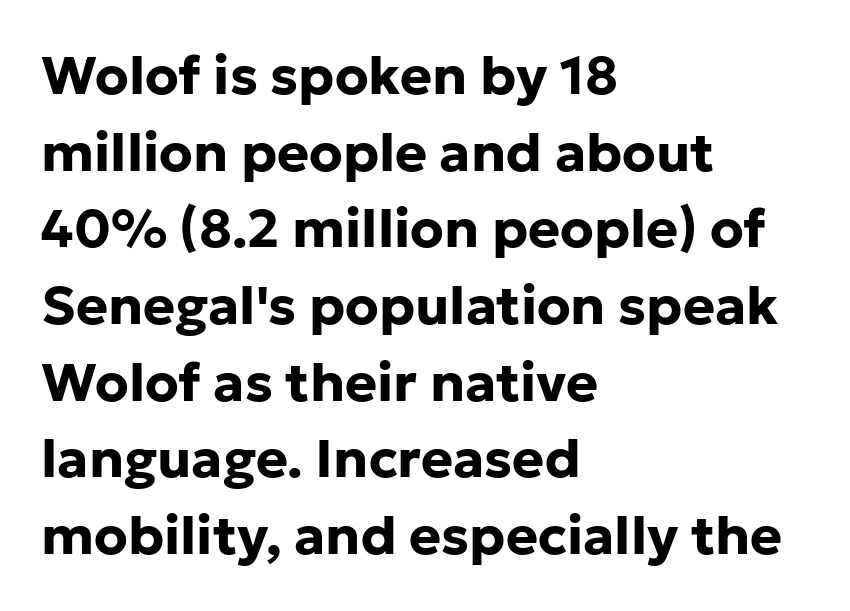
The text block is weighted toward the left margin, trailing off unevenly rightward. If you drew a line through each stem, it would be perfectly vertical. Is the letter spacing exaggerated? No — it looks like the ordinary default. Vertical spacing — default. Heft: maximum for text — a bold.
